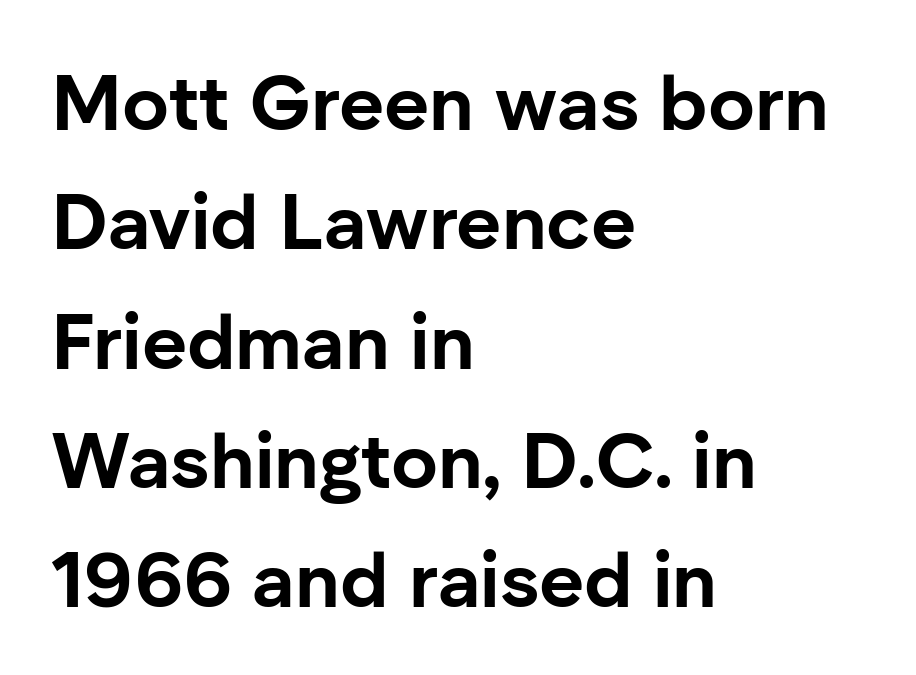
{"serif": "no", "italic": "no", "bold": "yes", "weight": "bold", "width": "normal", "stroke_contrast": "low", "x_height": "medium", "monospaced": "no", "underline": "no", "align": "left", "line_spacing": "normal", "line_spacing_ratio": 1.53, "letter_spacing": "normal", "letter_spacing_em": 0.0, "glyph_px": 78}
